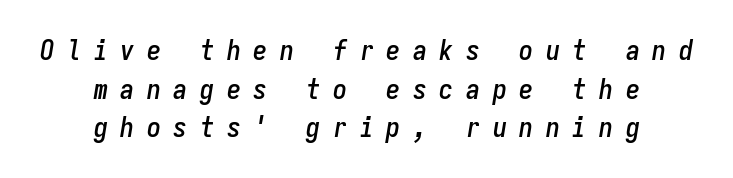
This sample has the even, mechanical cadence of fixed-width lettering. The lines in this sample share a center point and differ in where they start and stop. The specimen reads as italic at a glance. Each new line begins a customary step beneath the previous one.
